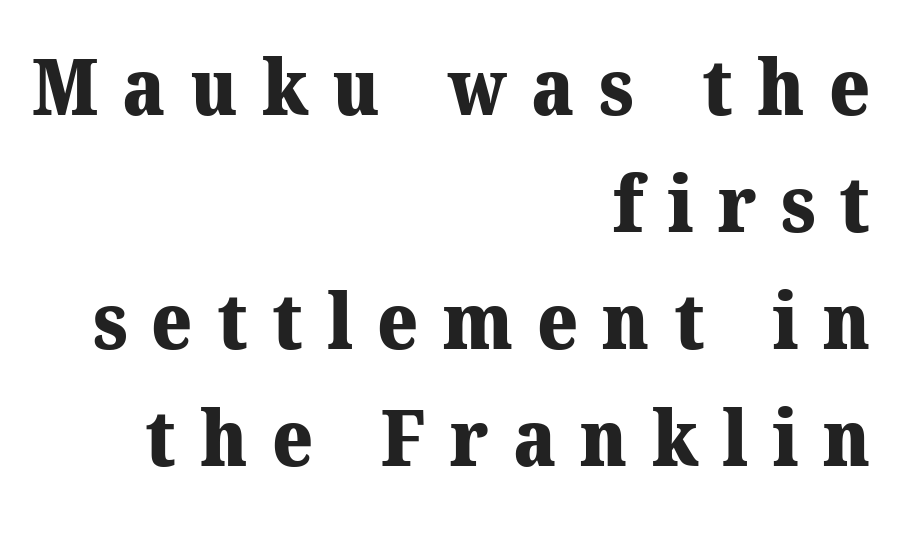
{"serif": "yes", "bold": "yes", "weight": "heavy", "width": "normal", "stroke_contrast": "medium", "x_height": "medium", "monospaced": "no", "underline": "no", "align": "right", "line_spacing": "normal", "line_spacing_ratio": 1.5, "letter_spacing": "wide", "letter_spacing_em": 0.31, "glyph_px": 78}
